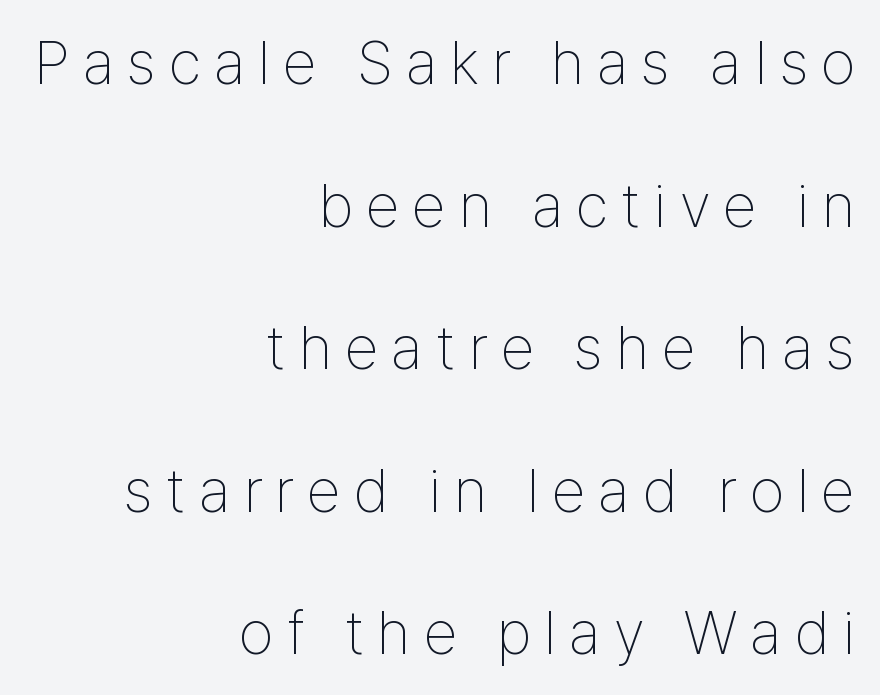
{"serif": "no", "italic": "no", "bold": "no", "weight": "thin", "width": "condensed", "stroke_contrast": "low", "x_height": "medium", "monospaced": "no", "underline": "no", "align": "right", "line_spacing": "loose", "line_spacing_ratio": 2.3, "letter_spacing": "wide", "letter_spacing_em": 0.21, "glyph_px": 62}
